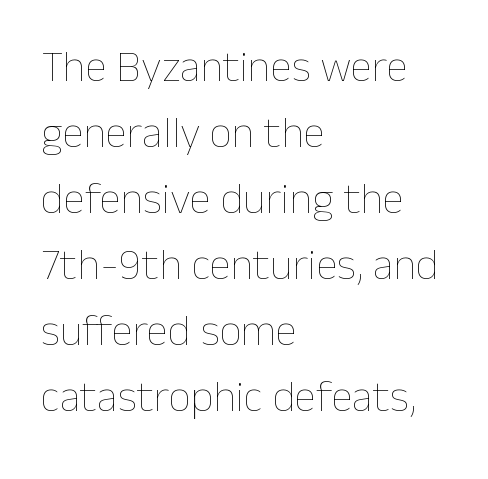
{"italic": "no", "bold": "no", "weight": "thin", "width": "normal", "stroke_contrast": "low", "x_height": "medium", "monospaced": "no", "underline": "no", "align": "left", "line_spacing": "normal", "line_spacing_ratio": 1.5, "letter_spacing": "normal", "letter_spacing_em": 0.0, "glyph_px": 44}
